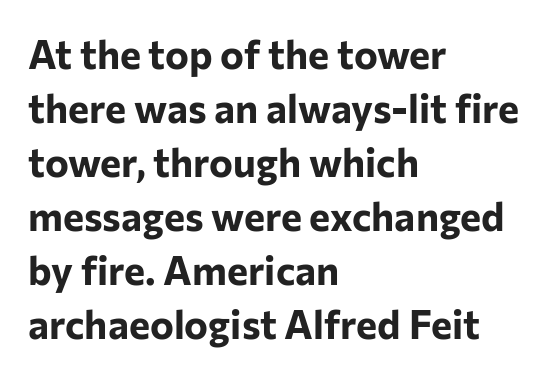
The image shows 40 px bold sans-serif type, upright; set left-aligned, normal line spacing (1.35x), normal letter spacing, not underlined; low stroke contrast and a medium x-height.
